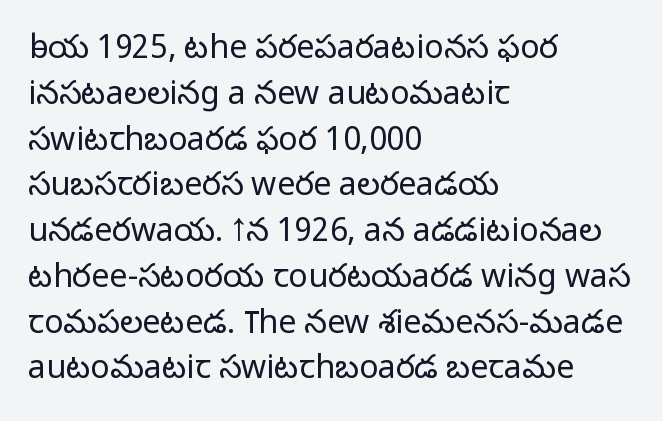
The image shows 32 px light sans-serif type, upright; set left-aligned, normal line spacing (1.43x), normal letter spacing, not underlined; low stroke contrast and a medium x-height.
